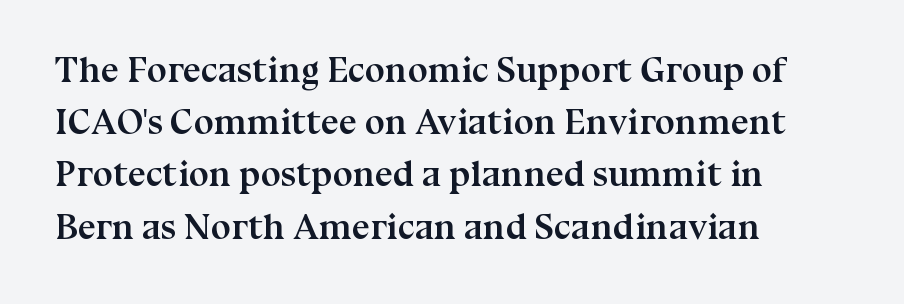
Glyph-to-glyph distance matches everyday printed text. Typographic density is high because the face is bold. Note the varied advance widths — an 'i' is clearly narrower than an 'm'. The text was rendered using a seriffed face with decorative stroke endings. A bare baseline throughout the passage.
